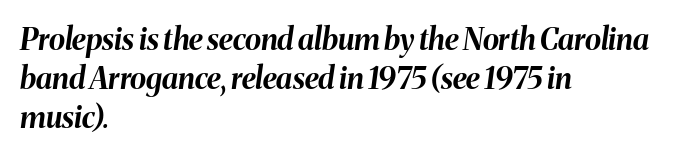
The image shows 30 px bold type, italic (leaning right); set left-aligned, normal line spacing (1.3x), normal letter spacing, not underlined; medium stroke contrast and a medium x-height.
